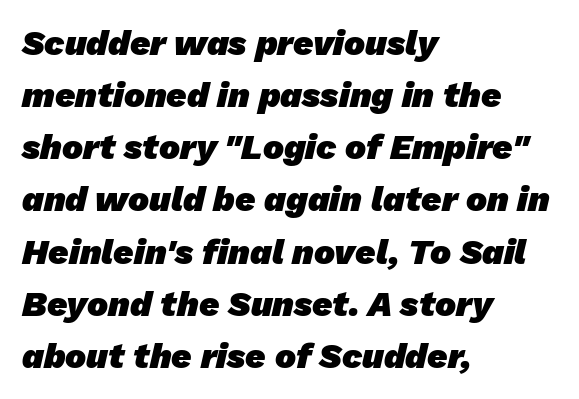
The image shows 35 px heavy sans-serif type; set left-aligned, normal line spacing (1.49x), normal letter spacing, not underlined; low stroke contrast and a medium x-height.
